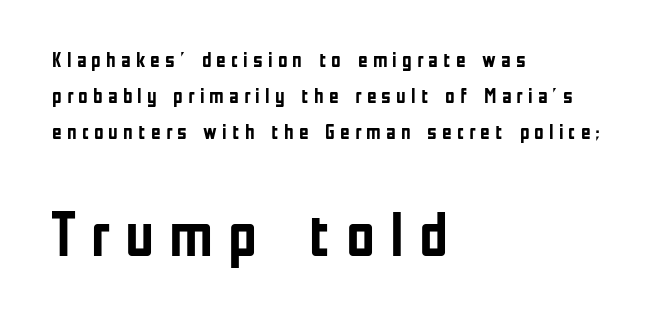
{"serif": "no", "italic": "no", "bold": "yes", "weight": "semibold", "width": "condensed", "stroke_contrast": "low", "x_height": "medium", "monospaced": "no", "underline": "no", "align": "left", "line_spacing_ratio": 1.72, "letter_spacing": "wide", "letter_spacing_em": 0.24, "larger_block": "second", "size_ratio": 3.0, "glyph_px": 63}
